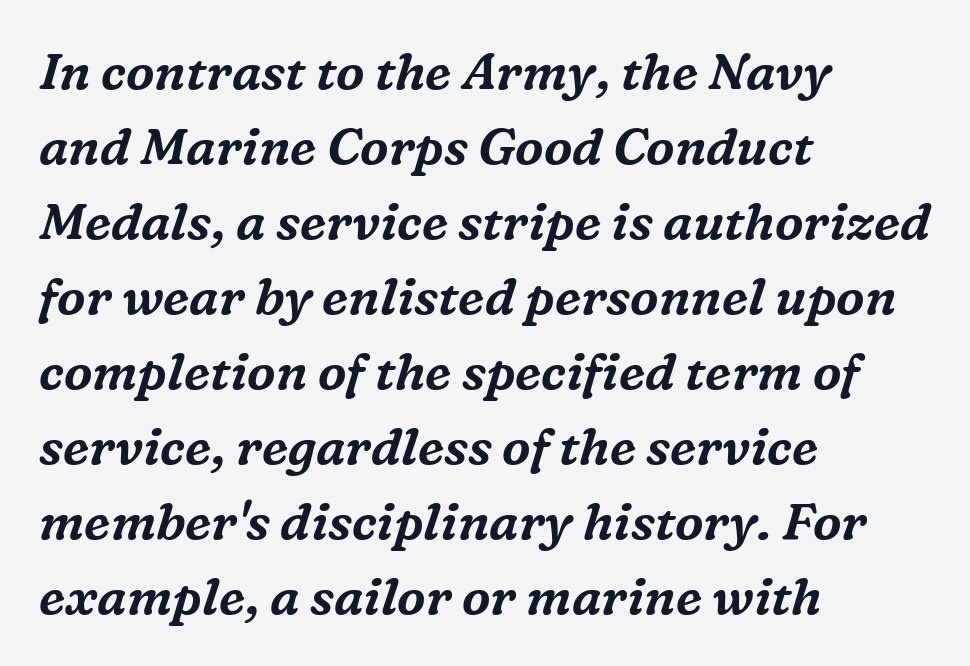
The setting favours the left margin, as ordinary paragraphs usually do. Does the lettering tilt? It does — this is italic. Varying glyph widths throughout — classic text-font behaviour. Plain, unruled lines of type. Does extra space separate the letters? No, they use regular spacing.
